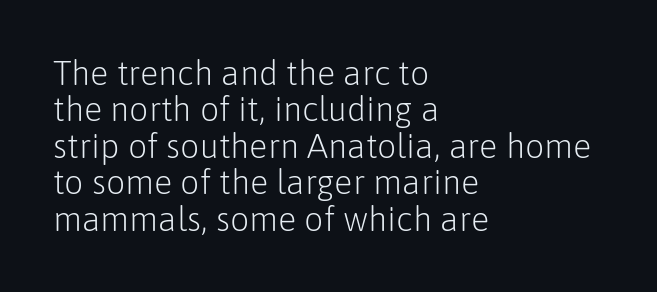
The image shows 34 px light sans-serif type, upright; set left-aligned, tight line spacing (1.07x), normal letter spacing, not underlined; low stroke contrast and a medium x-height.
